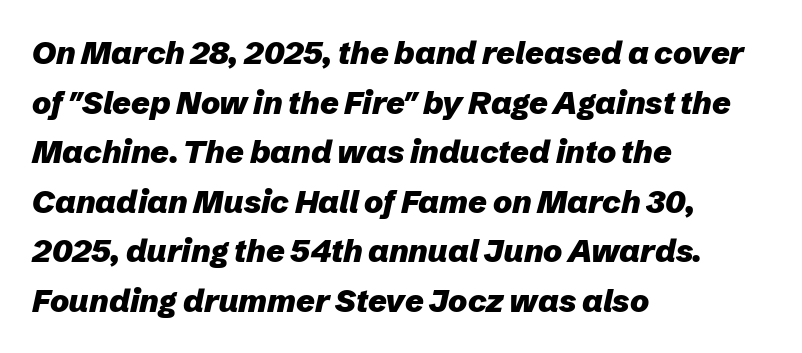
The image shows 32 px heavy type, italic (leaning right); set left-aligned, normal line spacing (1.55x), normal letter spacing, not underlined; low stroke contrast and a medium x-height.
